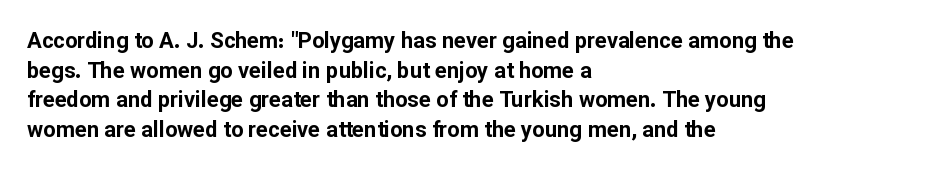
{"italic": "no", "bold": "yes", "underline": "no", "align": "left", "line_spacing": "normal", "line_spacing_ratio": 1.35, "letter_spacing": "normal", "letter_spacing_em": 0.0, "glyph_px": 22}
